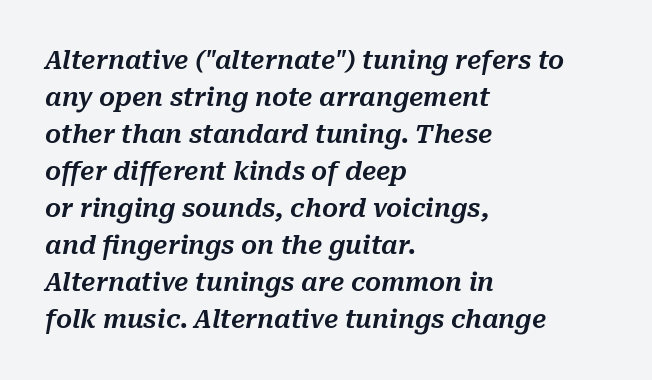
{"italic": "yes", "lean": "right", "slant_degrees": 10, "underline": "no", "align": "left", "line_spacing": "normal", "line_spacing_ratio": 1.48, "letter_spacing": "normal", "letter_spacing_em": 0.0, "glyph_px": 25}
